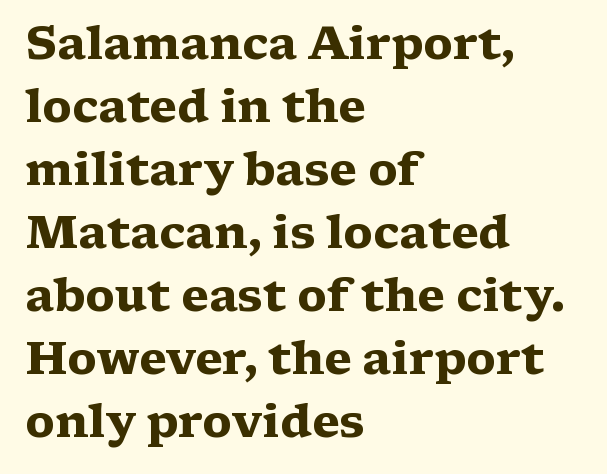
{"serif": "yes", "italic": "no", "bold": "yes", "weight": "heavy", "width": "wide", "stroke_contrast": "medium", "x_height": "medium", "monospaced": "no", "underline": "no", "align": "left", "line_spacing": "normal", "line_spacing_ratio": 1.4, "letter_spacing": "normal", "letter_spacing_em": 0.0, "glyph_px": 45}
